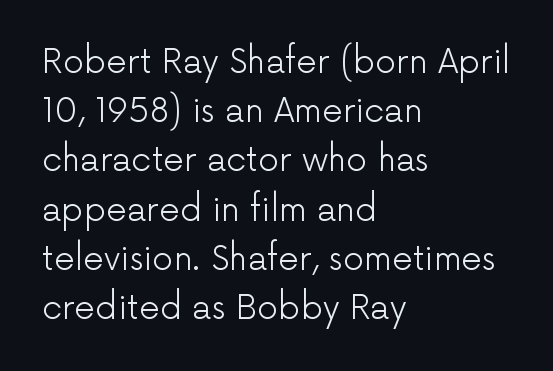
The image shows 33 px light sans-serif type, upright; set left-aligned, normal line spacing (1.49x), normal letter spacing, not underlined; low stroke contrast and a medium x-height.
